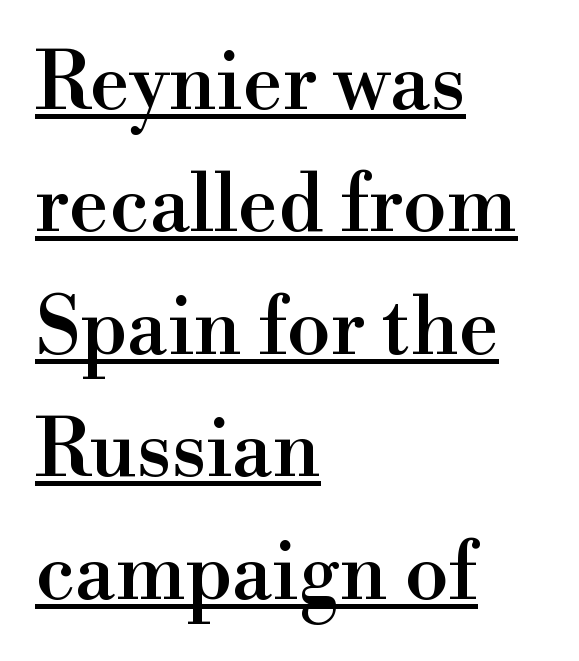
Q: Is the text italic (slanted)? A: No, it is upright.
Q: Is the typeface a serif or a sans-serif typeface? A: Serif.
Q: Is the text underlined? A: Yes.
Q: How is the paragraph aligned? A: Left-aligned.
Q: Is the spacing between letters normal or unusually wide? A: Normal.
Q: Is the spacing between lines tight, normal or loose? A: Normal.
Q: Width (condensed, normal, or wide)? A: Normal.
Q: x-height? A: Small.
Q: Monospaced? A: No.
